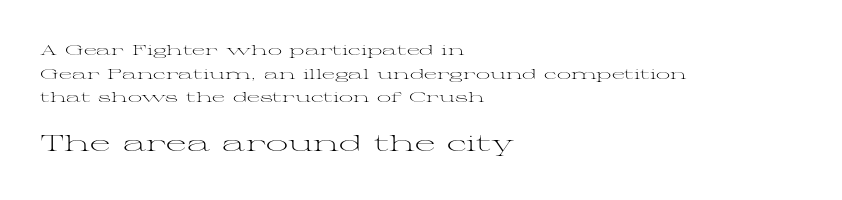
Q: Is the text bold? A: No.
Q: Is the text italic (slanted)? A: No, it is upright.
Q: Is the text underlined? A: No.
Q: How is the paragraph aligned? A: Left-aligned.
Q: Is the spacing between letters normal or unusually wide? A: Normal.
Q: Is the spacing between lines tight, normal or loose? A: Normal.
Q: Which block of text is set in a larger size, the first (top) or the second (bottom)? A: The second (bottom) one.
